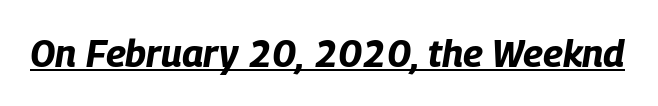
Q: Is the text bold? A: Yes.
Q: Is the text italic (slanted)? A: Yes, it leans right by about 9 degrees.
Q: Is the text underlined? A: Yes.
Q: Is the spacing between letters normal or unusually wide? A: Normal.
Q: Width (condensed, normal, or wide)? A: Condensed.
Q: Stroke contrast? A: Low.
Q: x-height? A: Large.
Q: Monospaced? A: No.
